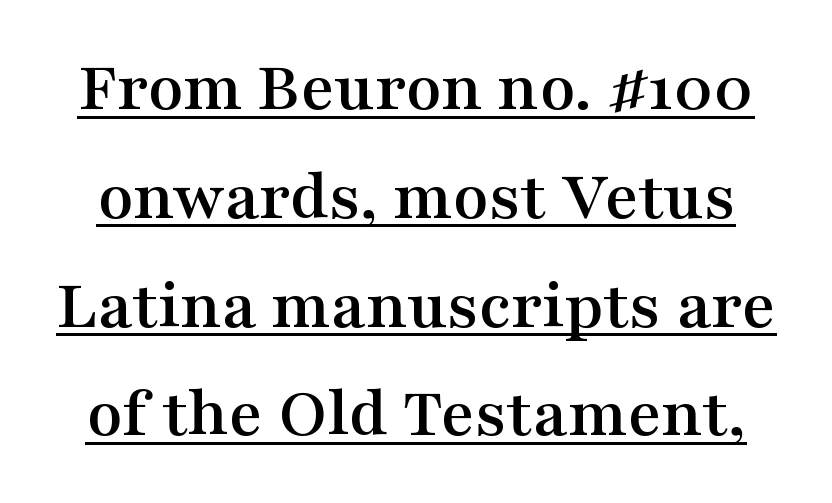
The image shows 73 px wide serif type, upright; set normal line spacing (1.49x), normal letter spacing, underlined; medium stroke contrast and a medium x-height.
